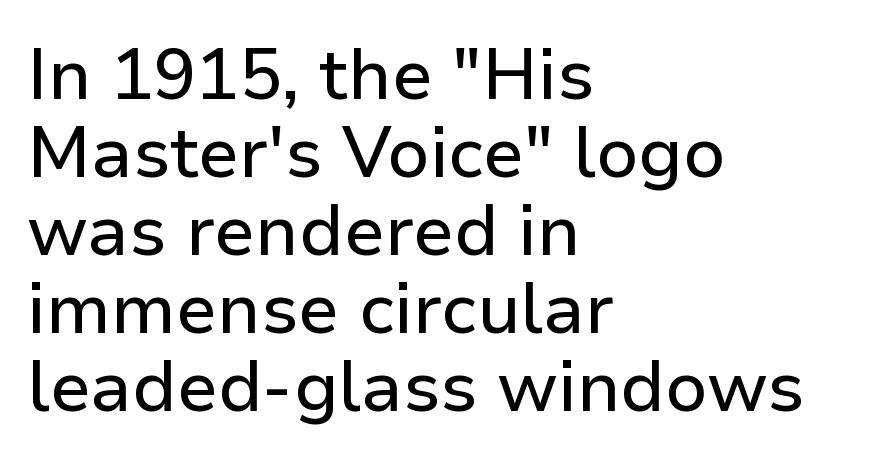
Spacing between characters is what you'd get straight out of the box. Words float on clear page, feet unadorned. When letters stand straight like this, we call the style roman or upright. Leading: reduced.
